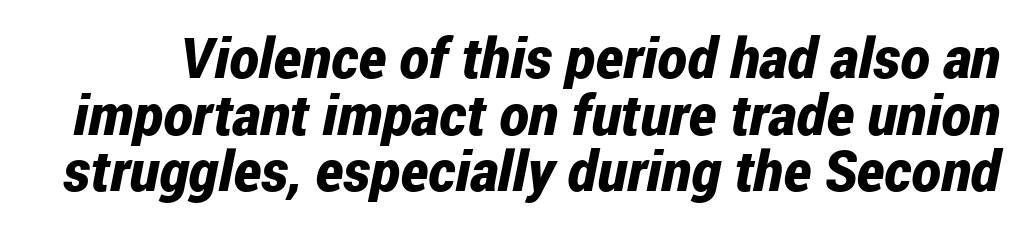
The image shows 56 px bold, condensed type, italic (leaning right); set tight line spacing (1.01x), normal letter spacing, not underlined; low stroke contrast and a medium x-height.
